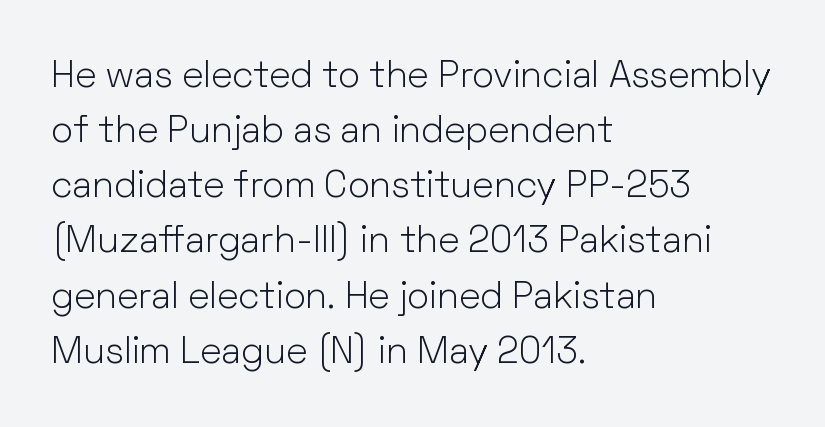
Q: Is the text bold? A: No.
Q: Is the text italic (slanted)? A: No, it is upright.
Q: Is the typeface a serif or a sans-serif typeface? A: Sans-serif.
Q: Is the text underlined? A: No.
Q: How is the paragraph aligned? A: Left-aligned.
Q: Is the spacing between letters normal or unusually wide? A: Normal.
Q: Is the spacing between lines tight, normal or loose? A: Normal.
Q: Width (condensed, normal, or wide)? A: Normal.
Q: Stroke contrast? A: Low.
Q: x-height? A: Medium.
Q: Monospaced? A: No.
